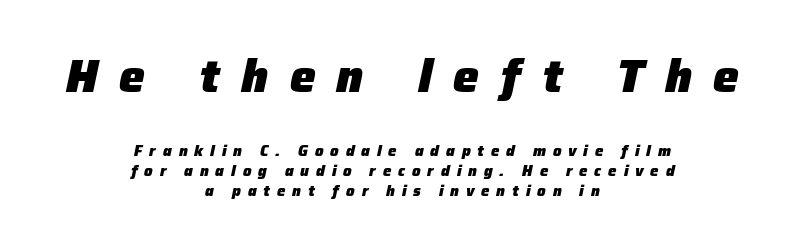
The image shows 46 px heavy type, italic (leaning right); set centered, normal line spacing (1.35x), unusually wide letter spacing (+0.46 em), not underlined; the first (top) block is 3.07x larger; low stroke contrast and a medium x-height.
